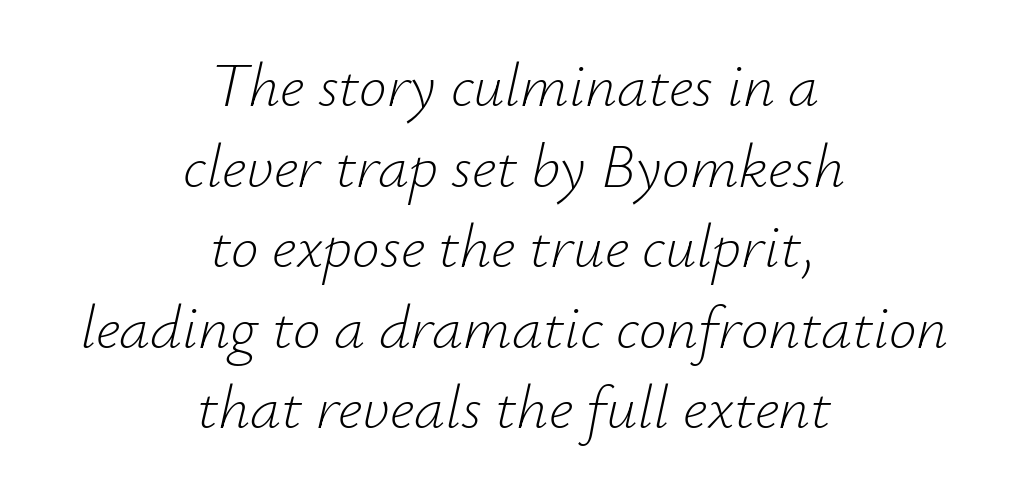
The image shows 62 px light type, italic (leaning right); set centered, normal line spacing (1.3x), normal letter spacing, not underlined; low stroke contrast and a small x-height.
